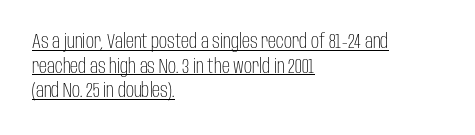
Q: Is the text bold? A: No.
Q: Is the text italic (slanted)? A: No, it is upright.
Q: Is the text underlined? A: Yes.
Q: How is the paragraph aligned? A: Left-aligned.
Q: Is the spacing between letters normal or unusually wide? A: Normal.
